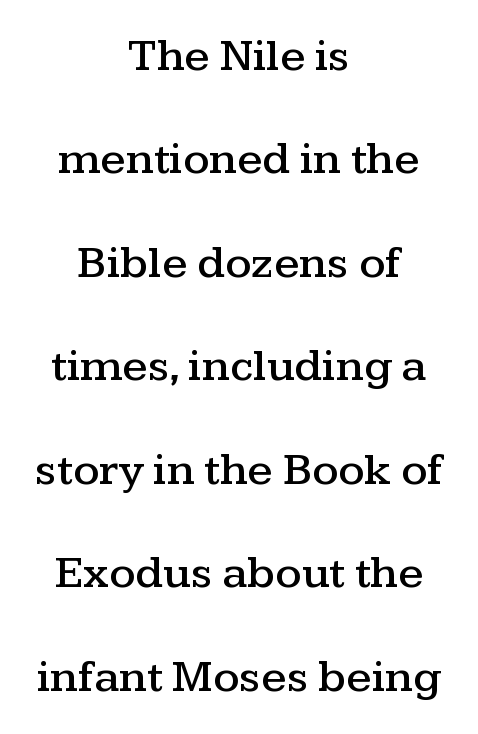
One-word summary of the alignment: center. To sum up the face: it has serifs. Widely set lines give the paragraph a tall, airy silhouette. Type without underlining. Standard letterfit; no display-style spreading of the glyphs.
